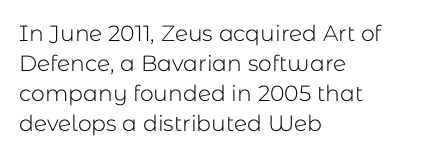
{"italic": "no", "bold": "no", "underline": "no", "align": "left", "line_spacing": "normal", "line_spacing_ratio": 1.37, "letter_spacing": "normal", "letter_spacing_em": 0.0, "glyph_px": 22}
